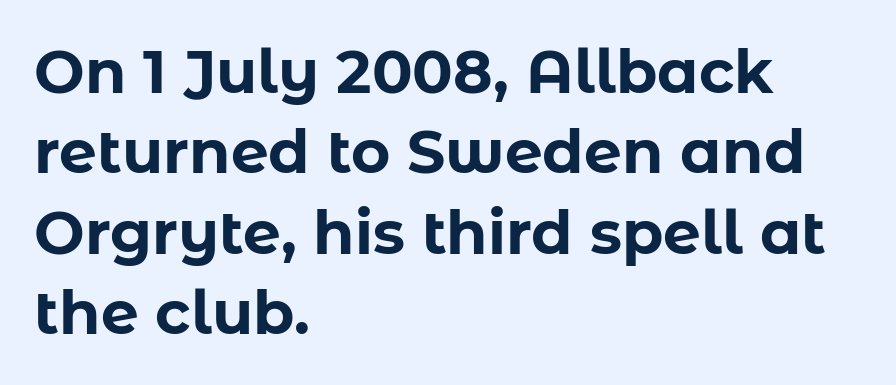
A typesetter would call this leading conventional body-copy spacing. Its strokes are broad and dark, the hallmark of bold type. No extra tracking has been applied to these lines. No feet cap the strokes, marking this as sans-serif type. Here the designer chose a conventional face with non-uniform glyph widths. Upright lettering throughout.
